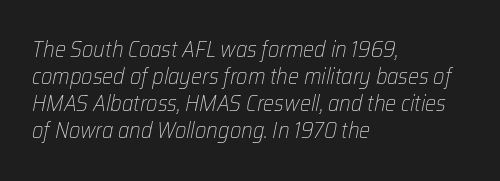
The image shows 22 px text type, italic (leaning right); set left-aligned, line spacing 1.23x, normal letter spacing, not underlined.
